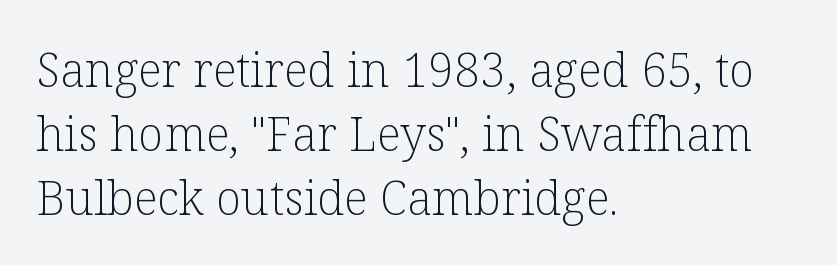
{"serif": "yes", "italic": "no", "bold": "no", "weight": "light", "width": "normal", "stroke_contrast": "low", "x_height": "medium", "monospaced": "no", "underline": "no", "align": "left", "line_spacing": "normal", "line_spacing_ratio": 1.36, "letter_spacing": "normal", "letter_spacing_em": 0.0, "glyph_px": 47}
